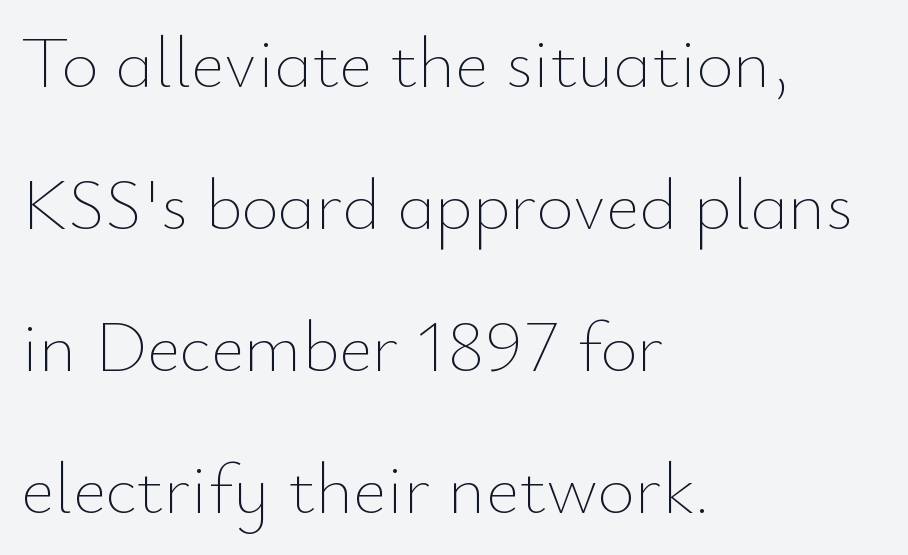
Spacing between characters is what you'd get straight out of the box. Widely set lines give the paragraph a tall, airy silhouette. Looks like regular typesetting: each glyph gets only the width it needs. A clean baseline with only descenders dipping below it.
